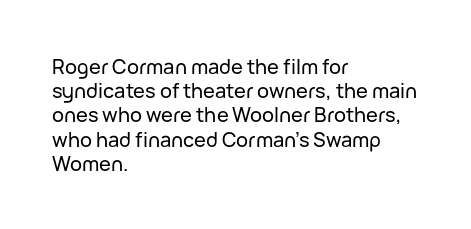
The image shows 20 px text type, upright; set left-aligned, line spacing 1.21x, normal letter spacing, not underlined.
